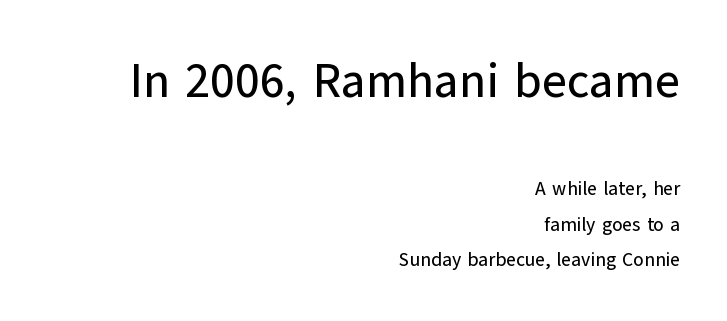
You can tell it's not italic because the verticals are truly vertical. Reading down the block, your eye finds every line finishing at a fixed right position. The composition opens big and finishes small. The glyphs in this specimen are sans serif. Think of a printed novel: that variable character pitch is what you see here.
